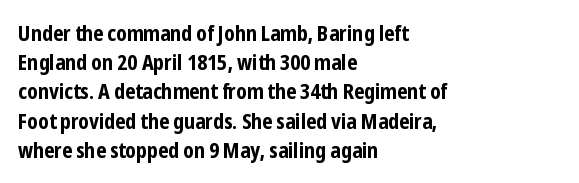
When letters stand straight like this, we call the style roman or upright. Line starts are locked; line ends wander. Quick note: underline off. Words appear dense and cohesive because spacing is normal. A normal amount of white space separates one row of letters from the next.
